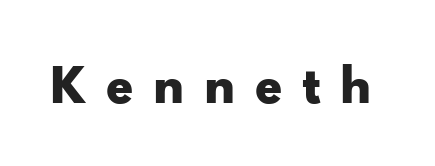
Q: Is the text bold? A: Yes.
Q: Is the text italic (slanted)? A: No, it is upright.
Q: Is the typeface a serif or a sans-serif typeface? A: Sans-serif.
Q: Is the text underlined? A: No.
Q: Is the spacing between letters normal or unusually wide? A: Unusually wide.
Q: Width (condensed, normal, or wide)? A: Wide.
Q: Stroke contrast? A: Low.
Q: x-height? A: Small.
Q: Monospaced? A: No.
